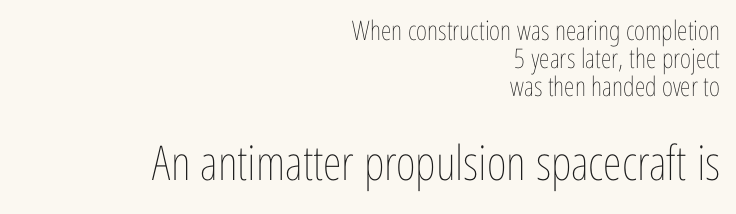
{"italic": "no", "bold": "no", "weight": "thin", "width": "condensed", "stroke_contrast": "low", "x_height": "medium", "monospaced": "no", "underline": "no", "align": "right", "line_spacing": "tight", "line_spacing_ratio": 1.03, "letter_spacing": "normal", "letter_spacing_em": 0.0, "larger_block": "second", "size_ratio": 1.78, "glyph_px": 48}
